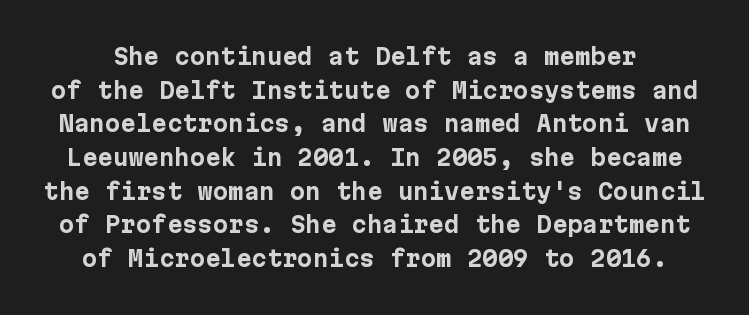
{"italic": "no", "bold": "yes", "underline": "no", "line_spacing": "normal", "line_spacing_ratio": 1.53, "letter_spacing": "normal", "letter_spacing_em": 0.0, "glyph_px": 22}
